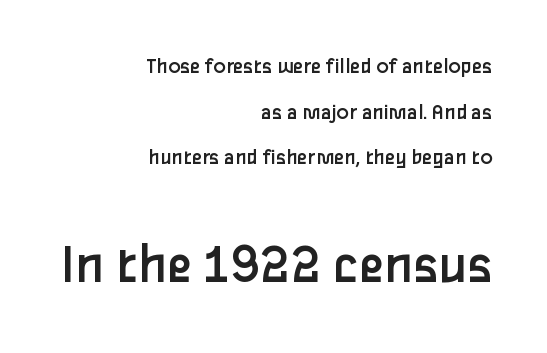
The image shows 58 px regular-weight sans-serif type, upright; set right-aligned, loose line spacing (1.98x), normal letter spacing, not underlined; the second (bottom) block is 2.52x larger; low stroke contrast and a medium x-height.
